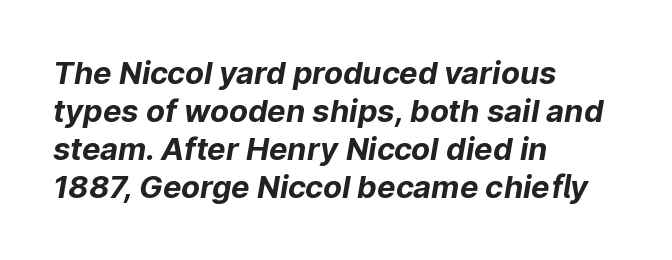
The image shows 31 px bold sans-serif type; set left-aligned, line spacing 1.23x, normal letter spacing, not underlined; low stroke contrast and a medium x-height.
